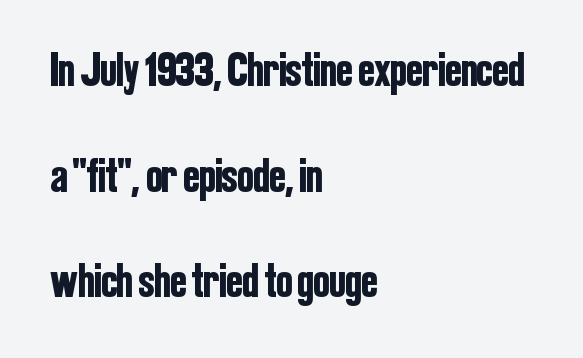
Q: Is the text italic (slanted)? A: No, it is upright.
Q: Is the typeface a serif or a sans-serif typeface? A: Sans-serif.
Q: Is the text underlined? A: No.
Q: How is the paragraph aligned? A: Left-aligned.
Q: Is the spacing between letters normal or unusually wide? A: Normal.
Q: Is the spacing between lines tight, normal or loose? A: Loose.
Q: Width (condensed, normal, or wide)? A: Condensed.
Q: Stroke contrast? A: Low.
Q: x-height? A: Medium.
Q: Monospaced? A: No.
